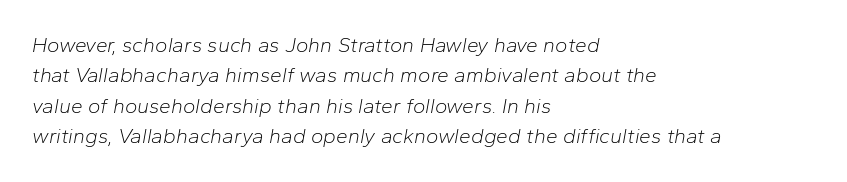
Q: Is the text bold? A: No.
Q: Is the text italic (slanted)? A: Yes, it leans right by about 10 degrees.
Q: Is the text underlined? A: No.
Q: How is the paragraph aligned? A: Left-aligned.
Q: Is the spacing between letters normal or unusually wide? A: Normal.
Q: Is the spacing between lines tight, normal or loose? A: Normal.
